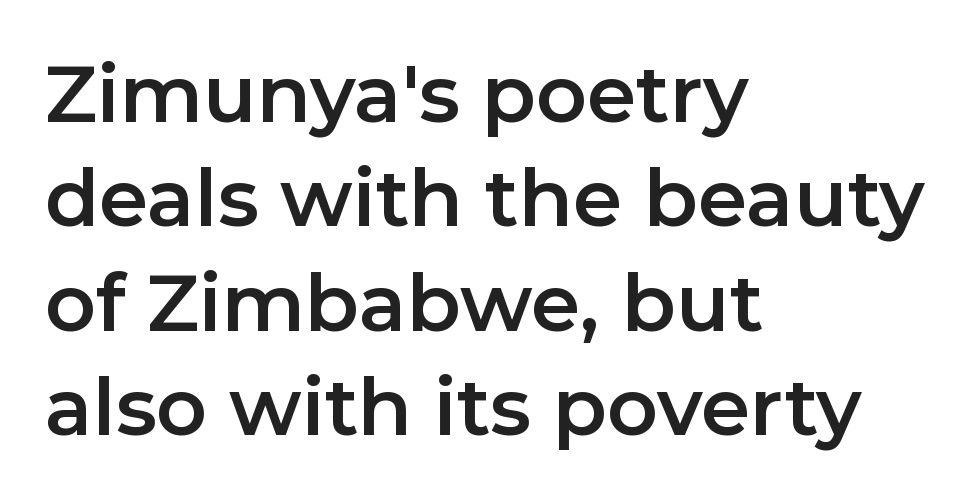
{"serif": "no", "italic": "no", "width": "normal", "stroke_contrast": "low", "x_height": "medium", "monospaced": "no", "underline": "no", "align": "left", "line_spacing": "normal", "line_spacing_ratio": 1.32, "letter_spacing": "normal", "letter_spacing_em": 0.0, "glyph_px": 79}
